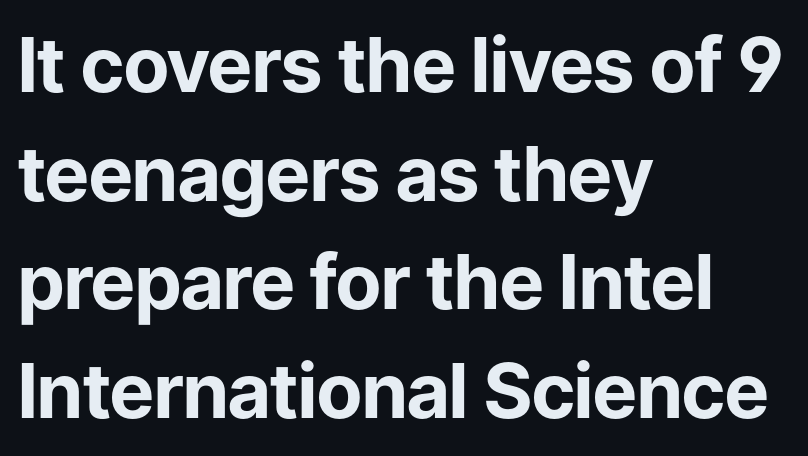
{"serif": "no", "italic": "no", "bold": "yes", "weight": "bold", "width": "normal", "stroke_contrast": "low", "x_height": "medium", "monospaced": "no", "underline": "no", "align": "left", "line_spacing": "normal", "line_spacing_ratio": 1.43, "letter_spacing": "normal", "letter_spacing_em": 0.0, "glyph_px": 76}
